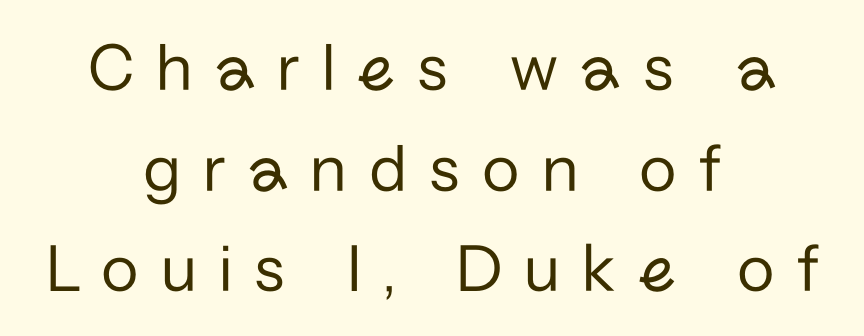
The image shows 69 px regular-weight sans-serif type, upright; set centered, normal line spacing (1.46x), unusually wide letter spacing (+0.32 em), not underlined; low stroke contrast and a medium x-height.
